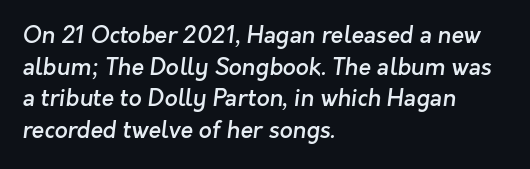
Q: Is the text bold? A: Semi-bold.
Q: Is the text underlined? A: No.
Q: How is the paragraph aligned? A: Left-aligned.
Q: Is the spacing between letters normal or unusually wide? A: Normal.
Q: Is the spacing between lines tight, normal or loose? A: Normal.
